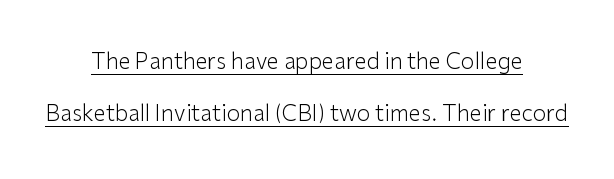
If you measured baseline to baseline, you'd find a long distance. One-word summary of the alignment: center. Think standard paragraph weight, or any step lighter than that. The tracking reads as untouched default to a designer's eye. This is the regular roman posture of the typeface.
